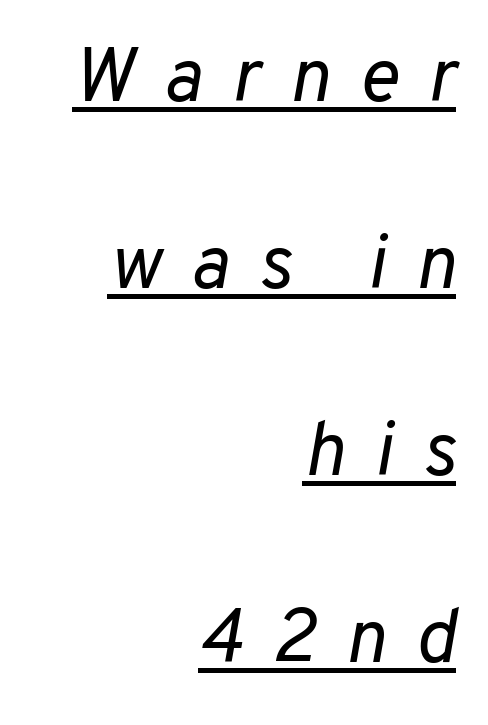
{"italic": "yes", "lean": "right", "slant_degrees": 10, "bold": "no", "weight": "regular", "width": "normal", "stroke_contrast": "low", "x_height": "medium", "monospaced": "no", "underline": "yes", "align": "right", "line_spacing": "loose", "line_spacing_ratio": 2.46, "letter_spacing": "wide", "letter_spacing_em": 0.38, "glyph_px": 76}
